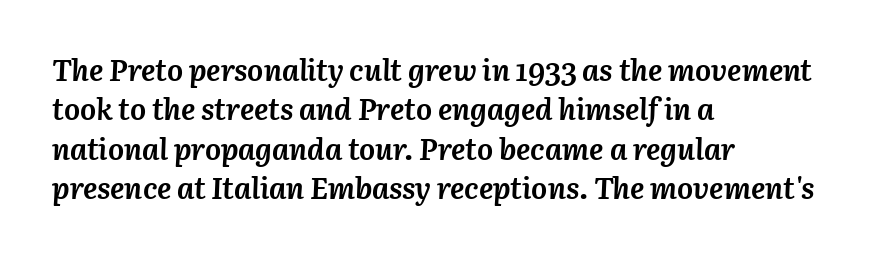
Q: Is the text bold? A: Yes.
Q: Is the text italic (slanted)? A: Yes, it leans right by about 3 degrees.
Q: Is the text underlined? A: No.
Q: How is the paragraph aligned? A: Left-aligned.
Q: Is the spacing between letters normal or unusually wide? A: Normal.
Q: Is the spacing between lines tight, normal or loose? A: Normal.
Q: Width (condensed, normal, or wide)? A: Normal.
Q: Stroke contrast? A: Medium.
Q: x-height? A: Medium.
Q: Monospaced? A: No.
